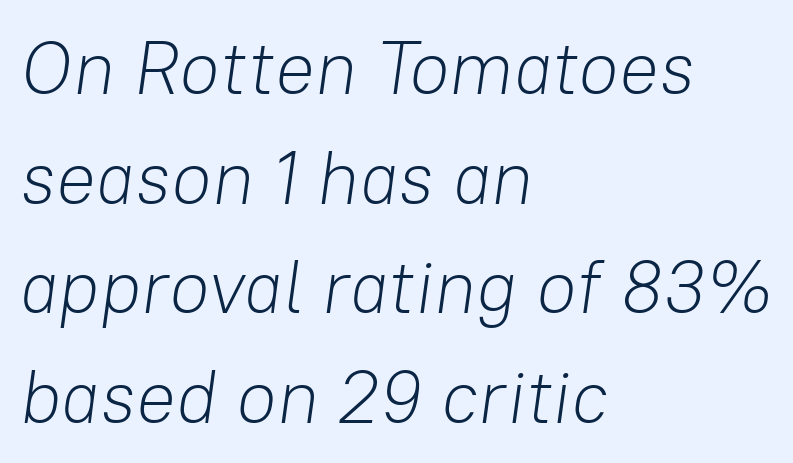
{"italic": "yes", "lean": "right", "slant_degrees": 8, "bold": "no", "weight": "light", "width": "normal", "stroke_contrast": "low", "x_height": "medium", "monospaced": "no", "underline": "no", "align": "left", "line_spacing": "normal", "line_spacing_ratio": 1.48, "letter_spacing": "normal", "letter_spacing_em": 0.0, "glyph_px": 74}
